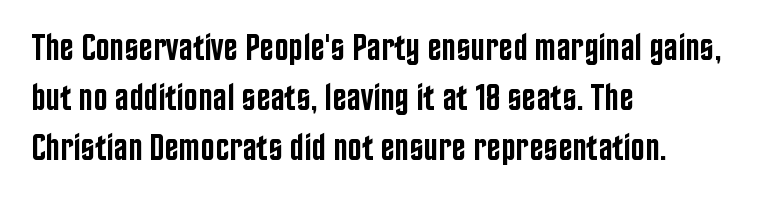
Q: Is the text bold? A: Semi-bold.
Q: Is the text italic (slanted)? A: No, it is upright.
Q: Is the typeface a serif or a sans-serif typeface? A: Sans-serif.
Q: Is the text underlined? A: No.
Q: How is the paragraph aligned? A: Left-aligned.
Q: Is the spacing between letters normal or unusually wide? A: Normal.
Q: Is the spacing between lines tight, normal or loose? A: Normal.
Q: Width (condensed, normal, or wide)? A: Condensed.
Q: Stroke contrast? A: Low.
Q: x-height? A: Large.
Q: Monospaced? A: No.
